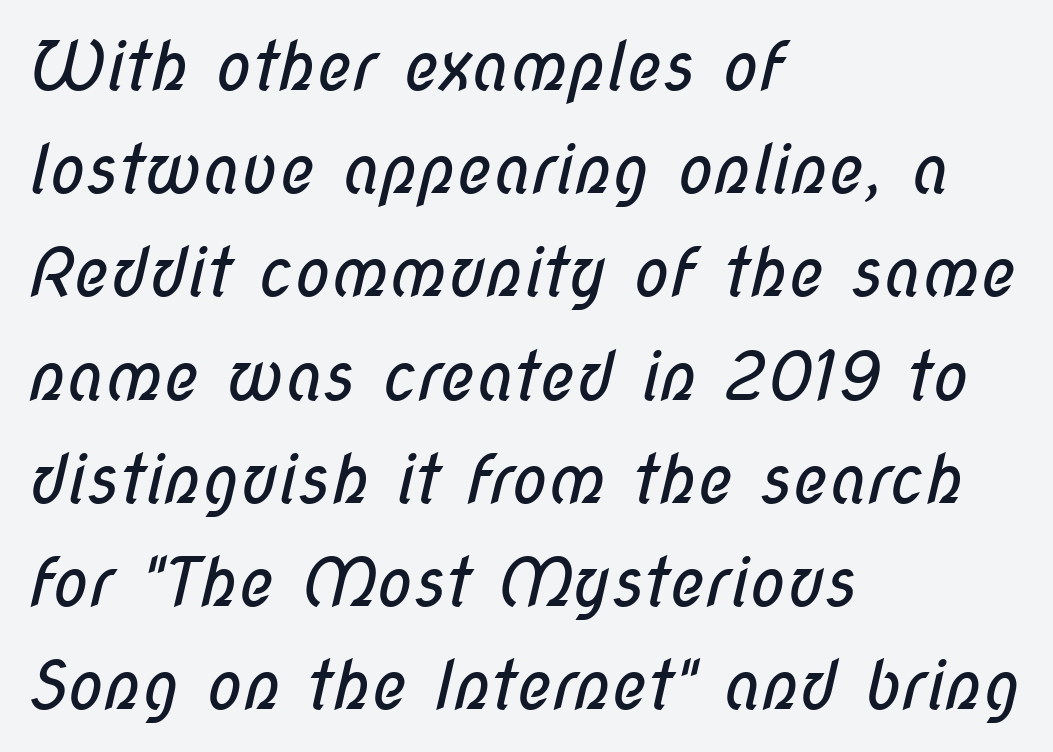
You could not count columns in this text — the font is proportionally spaced. Observe the ordinary spacing: letters are neighbours, not strangers. Left-aligned paragraph, ragged on the right. These lines are composed in type without serifs. These glyphs show unthickened strokes, regular width or finer. Evenly set lines give the paragraph a standard silhouette.
